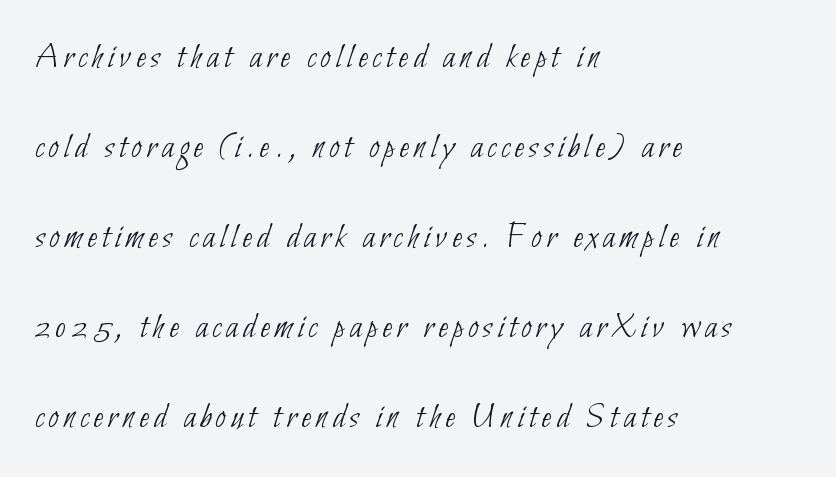
{"serif": "no", "bold": "no", "weight": "thin", "width": "condensed", "stroke_contrast": "low", "x_height": "small", "monospaced": "no", "underline": "no", "align": "left", "line_spacing": "loose", "line_spacing_ratio": 2.43, "glyph_px": 37}
